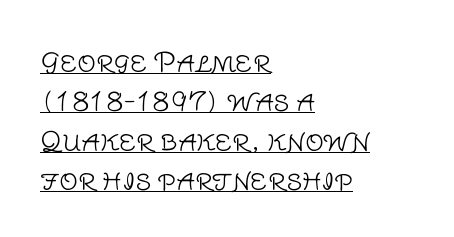
Layout note: lines flush left. The block of text has a typical density, with ordinary space between rows. In terms of letterspacing, this is plain default setting. The cut favours lightness, reaching ordinary text weight at its darkest.
